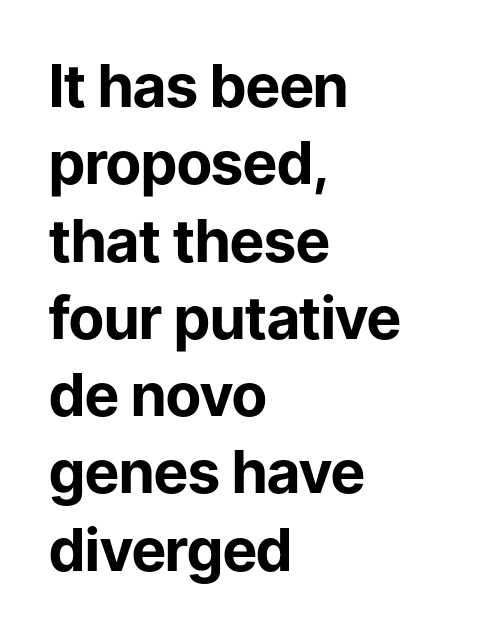
Q: Is the text bold? A: Yes.
Q: Is the text italic (slanted)? A: No, it is upright.
Q: Is the typeface a serif or a sans-serif typeface? A: Sans-serif.
Q: Is the text underlined? A: No.
Q: How is the paragraph aligned? A: Left-aligned.
Q: Is the spacing between letters normal or unusually wide? A: Normal.
Q: Is the spacing between lines tight, normal or loose? A: Normal.
Q: Width (condensed, normal, or wide)? A: Normal.
Q: Stroke contrast? A: Low.
Q: x-height? A: Medium.
Q: Monospaced? A: No.
